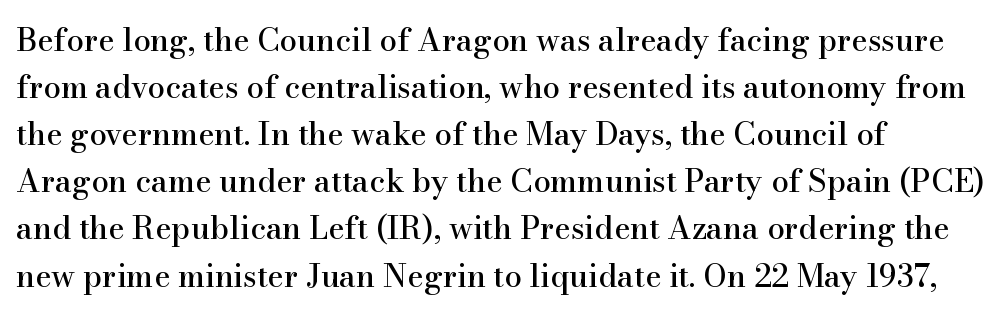
{"serif": "yes", "italic": "no", "width": "normal", "stroke_contrast": "high", "x_height": "small", "monospaced": "no", "underline": "no", "align": "left", "line_spacing": "normal", "line_spacing_ratio": 1.52, "letter_spacing": "normal", "letter_spacing_em": 0.0, "glyph_px": 31}
